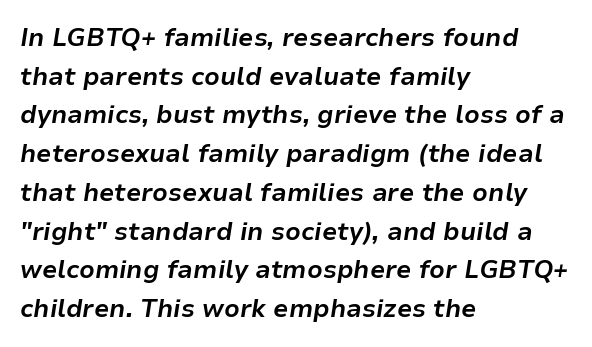
Q: Is the text bold? A: Yes.
Q: Is the text italic (slanted)? A: Yes, it leans right by about 9 degrees.
Q: Is the text underlined? A: No.
Q: How is the paragraph aligned? A: Left-aligned.
Q: Is the spacing between letters normal or unusually wide? A: Normal.
Q: Is the spacing between lines tight, normal or loose? A: Normal.
